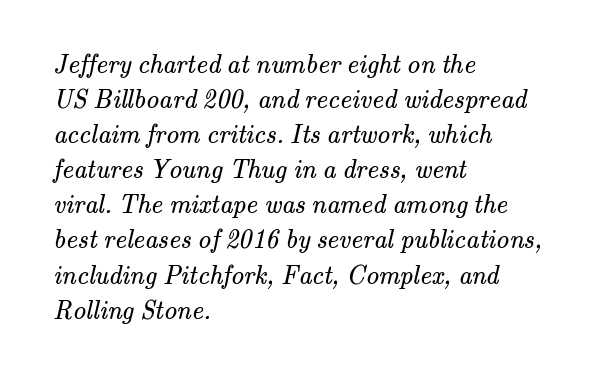
The image shows 26 px text type; set left-aligned, normal line spacing (1.35x), normal letter spacing, not underlined.
